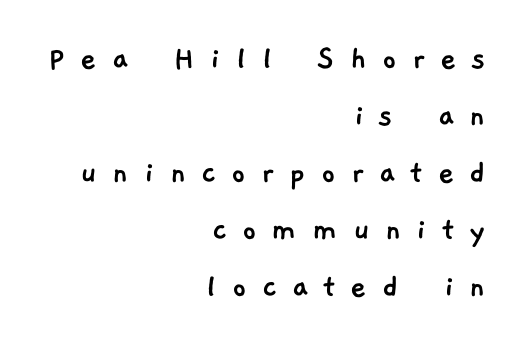
Q: Is the typeface a serif or a sans-serif typeface? A: Sans-serif.
Q: Is the text underlined? A: No.
Q: How is the paragraph aligned? A: Right-aligned.
Q: Is the spacing between letters normal or unusually wide? A: Unusually wide.
Q: Is the spacing between lines tight, normal or loose? A: Normal.
Q: Width (condensed, normal, or wide)? A: Normal.
Q: Stroke contrast? A: Low.
Q: x-height? A: Medium.
Q: Monospaced? A: No.
